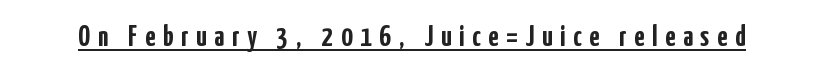
The image shows 29 px semibold, condensed sans-serif type, upright; set unusually wide letter spacing (+0.27 em), underlined; low stroke contrast and a medium x-height.
